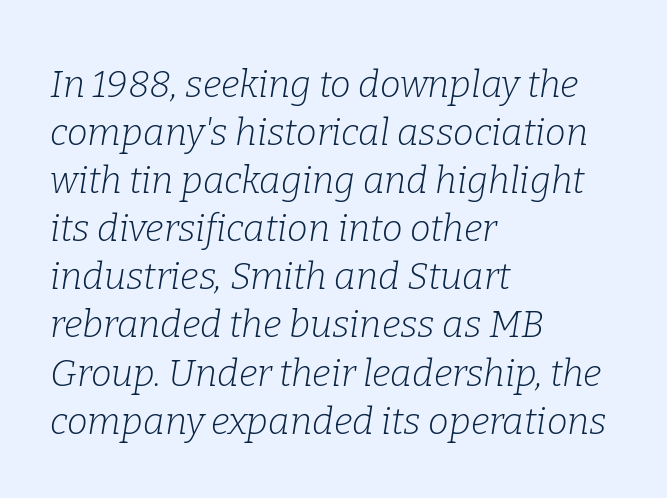
The image shows 37 px light serif type, italic (leaning right); set left-aligned, normal line spacing (1.3x), normal letter spacing, not underlined; low stroke contrast and a medium x-height.
